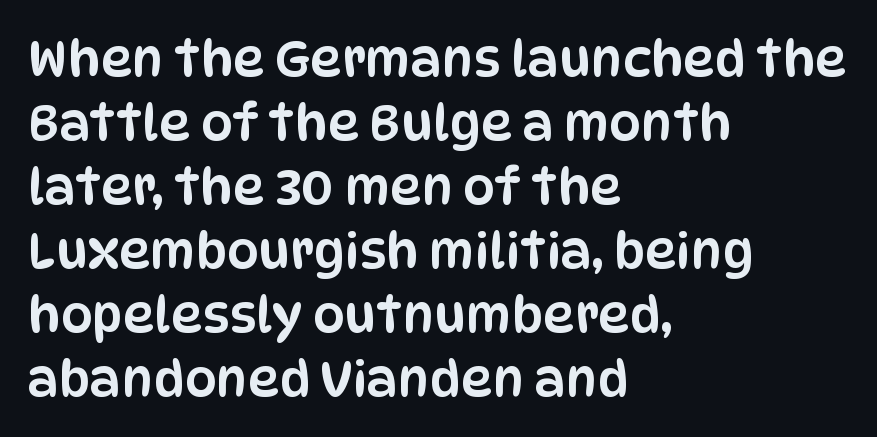
{"serif": "no", "italic": "no", "width": "condensed", "stroke_contrast": "low", "x_height": "large", "monospaced": "no", "underline": "no", "align": "left", "line_spacing": "normal", "line_spacing_ratio": 1.28, "letter_spacing": "normal", "letter_spacing_em": 0.0, "glyph_px": 50}
